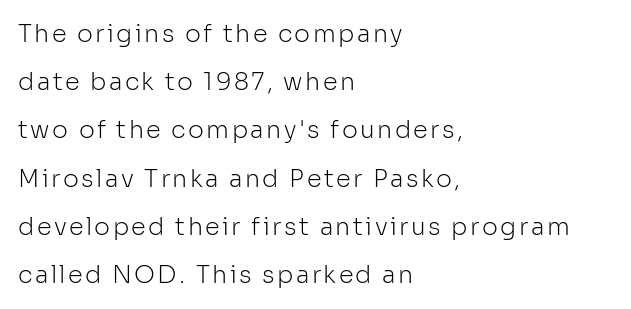
{"italic": "no", "bold": "no", "underline": "no", "align": "left", "line_spacing": "loose", "line_spacing_ratio": 2.01, "glyph_px": 24}
